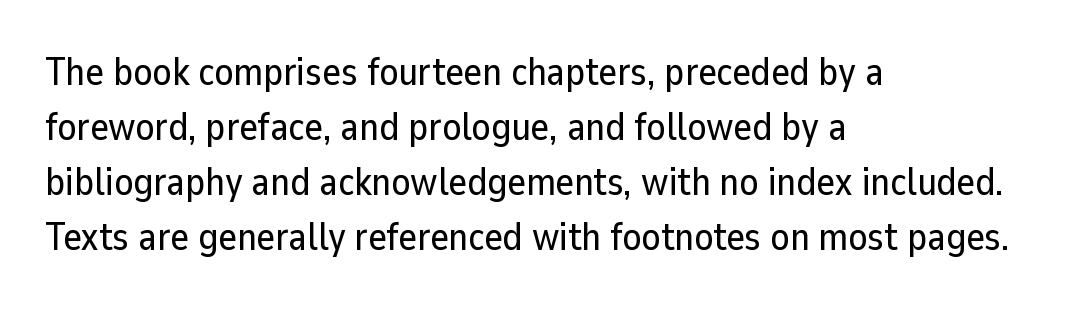
The image shows 39 px sans-serif type, upright; set left-aligned, normal line spacing (1.41x), normal letter spacing, not underlined; low stroke contrast and a medium x-height.
